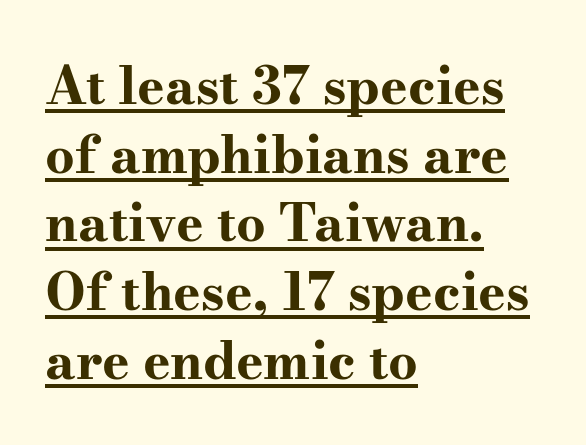
Q: Is the text bold? A: Yes.
Q: Is the text italic (slanted)? A: No, it is upright.
Q: Is the typeface a serif or a sans-serif typeface? A: Serif.
Q: Is the text underlined? A: Yes.
Q: How is the paragraph aligned? A: Left-aligned.
Q: Is the spacing between letters normal or unusually wide? A: Normal.
Q: Is the spacing between lines tight, normal or loose? A: Normal.
Q: Width (condensed, normal, or wide)? A: Wide.
Q: Stroke contrast? A: High.
Q: x-height? A: Small.
Q: Monospaced? A: No.
